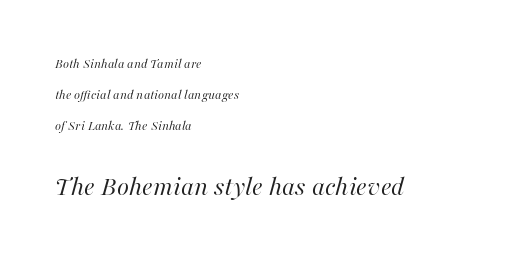
{"italic": "yes", "lean": "right", "slant_degrees": 16, "bold": "no", "weight": "regular", "width": "normal", "stroke_contrast": "high", "x_height": "medium", "monospaced": "no", "underline": "no", "align": "left", "line_spacing": "loose", "line_spacing_ratio": 2.2, "letter_spacing": "normal", "letter_spacing_em": 0.0, "larger_block": "second", "size_ratio": 2.0, "glyph_px": 28}
